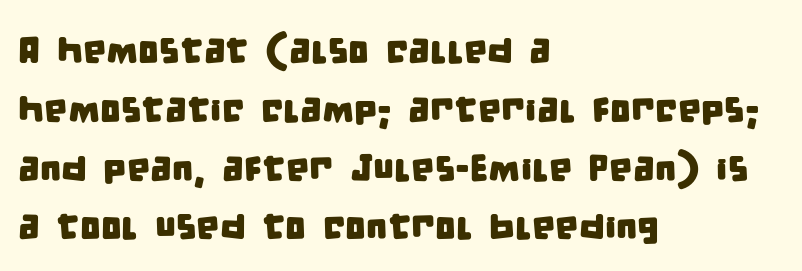
Q: Is the typeface a serif or a sans-serif typeface? A: Sans-serif.
Q: Is the text underlined? A: No.
Q: How is the paragraph aligned? A: Left-aligned.
Q: Is the spacing between letters normal or unusually wide? A: Normal.
Q: Is the spacing between lines tight, normal or loose? A: Normal.
Q: Width (condensed, normal, or wide)? A: Condensed.
Q: Stroke contrast? A: Low.
Q: x-height? A: Large.
Q: Monospaced? A: No.
